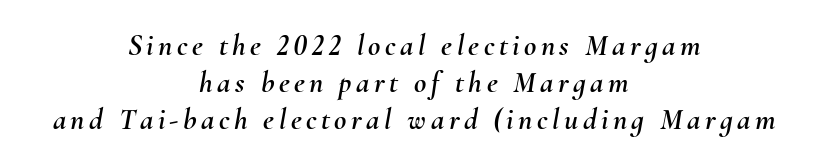
Q: Is the text italic (slanted)? A: Yes, it leans right by about 10 degrees.
Q: Is the text underlined? A: No.
Q: How is the paragraph aligned? A: Centered.
Q: Width (condensed, normal, or wide)? A: Normal.
Q: Stroke contrast? A: Medium.
Q: x-height? A: Small.
Q: Monospaced? A: No.
